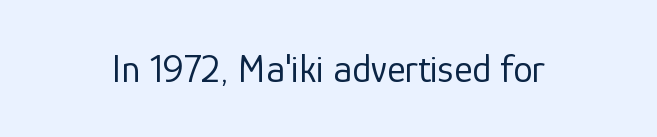
{"serif": "no", "italic": "no", "bold": "no", "weight": "regular", "width": "normal", "stroke_contrast": "low", "x_height": "medium", "monospaced": "no", "underline": "no", "letter_spacing": "normal", "letter_spacing_em": 0.0, "glyph_px": 39}
